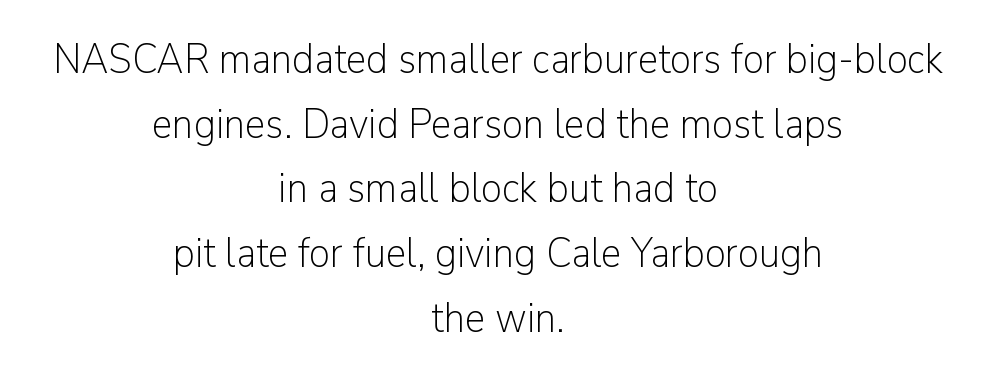
Q: Is the text bold? A: No.
Q: Is the text italic (slanted)? A: No, it is upright.
Q: Is the typeface a serif or a sans-serif typeface? A: Sans-serif.
Q: Is the text underlined? A: No.
Q: How is the paragraph aligned? A: Centered.
Q: Is the spacing between letters normal or unusually wide? A: Normal.
Q: Is the spacing between lines tight, normal or loose? A: Normal.
Q: Width (condensed, normal, or wide)? A: Normal.
Q: Stroke contrast? A: Low.
Q: x-height? A: Medium.
Q: Monospaced? A: No.
